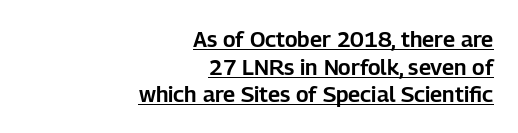
{"italic": "no", "underline": "yes", "align": "right", "line_spacing": "normal", "line_spacing_ratio": 1.26, "letter_spacing": "normal", "letter_spacing_em": 0.0, "glyph_px": 22}
